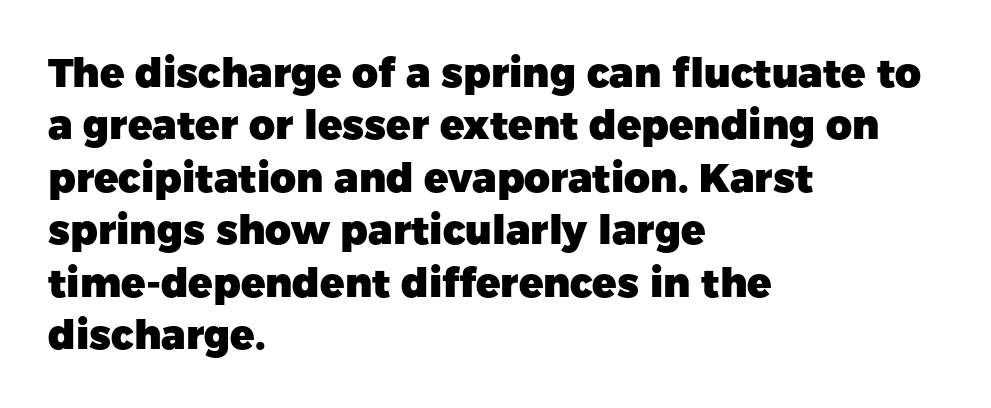
Every row of glyphs begins at an identical x-position on the left. A typesetter would call this leading conventional body-copy spacing. This is roman type, the default non-slanted kind. Is the type bold? Yes — the strokes are clearly thick and heavy.
